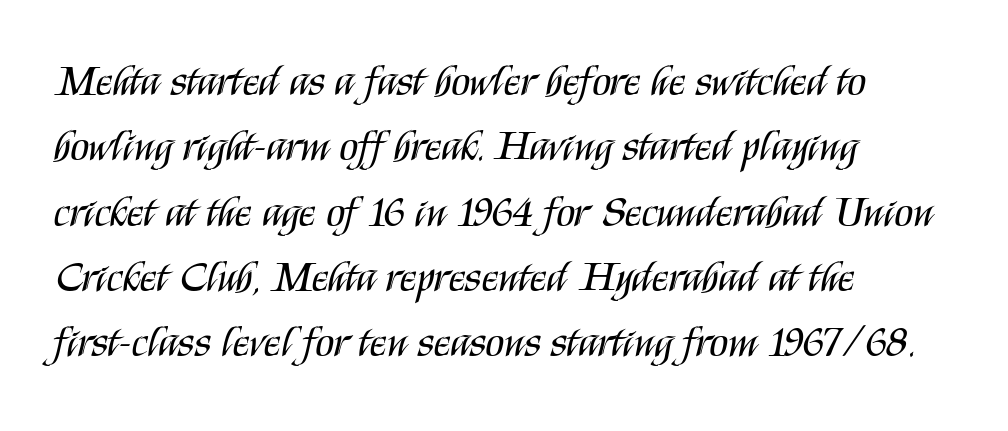
{"serif": "no", "bold": "no", "weight": "regular", "width": "condensed", "stroke_contrast": "medium", "x_height": "large", "monospaced": "no", "underline": "no", "align": "left", "line_spacing": "normal", "line_spacing_ratio": 1.52, "letter_spacing": "normal", "letter_spacing_em": 0.0, "glyph_px": 43}
